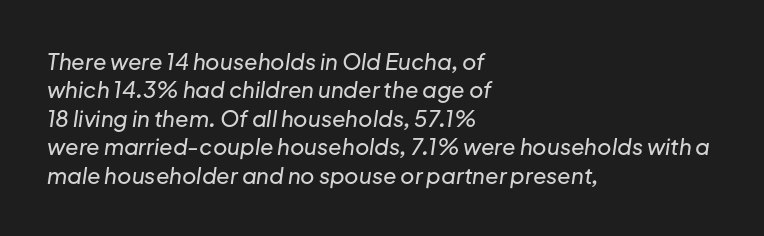
Yep, that's italic — everything's leaning. Evenly set lines give the paragraph a standard silhouette. Notice how the passage keeps a crisp vertical edge on the left only. How are the letters spaced? Ordinarily, with no added tracking.
